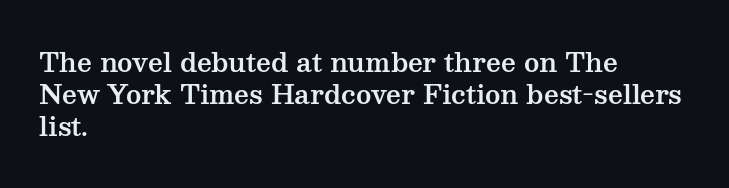
The image shows 26 px text type, upright; set left-aligned, line spacing 1.24x, normal letter spacing, not underlined.
